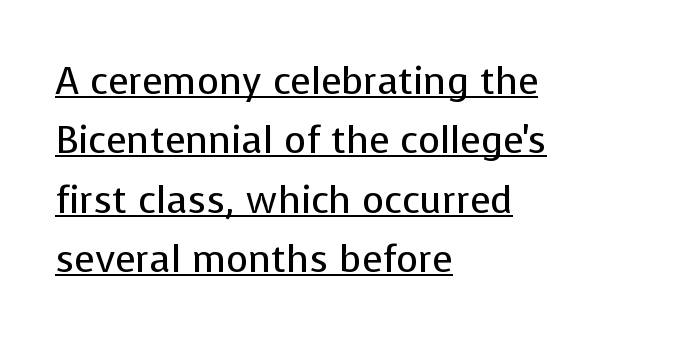
Compared with typical body copy, the letter spacing here is the same. Character widths vary here, with narrow letters taking less room than wide ones. Honestly, the row spacing looks completely unremarkable. Quick note: not italic, upright. Observe the absence of serifs on each vertical stroke in this sample. The typesetter chose a ragged-right arrangement here.
